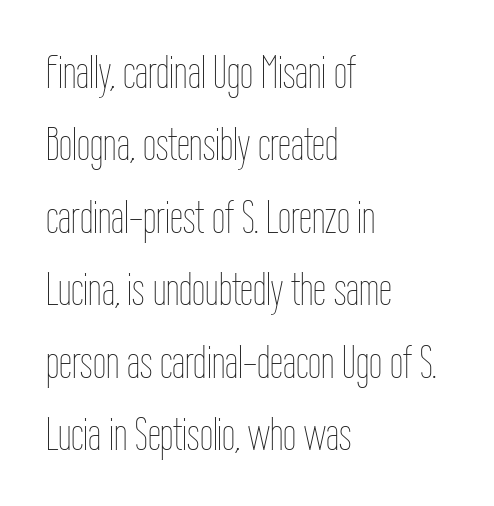
The image shows 47 px thin, condensed type, upright; set left-aligned, normal line spacing (1.54x), normal letter spacing, not underlined; low stroke contrast and a medium x-height.
